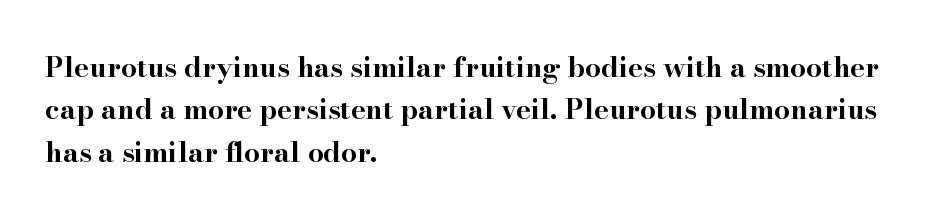
{"serif": "yes", "italic": "no", "bold": "yes", "weight": "bold", "width": "wide", "stroke_contrast": "high", "x_height": "small", "monospaced": "no", "underline": "no", "align": "left", "line_spacing": "normal", "line_spacing_ratio": 1.51, "letter_spacing": "normal", "letter_spacing_em": 0.0, "glyph_px": 28}
